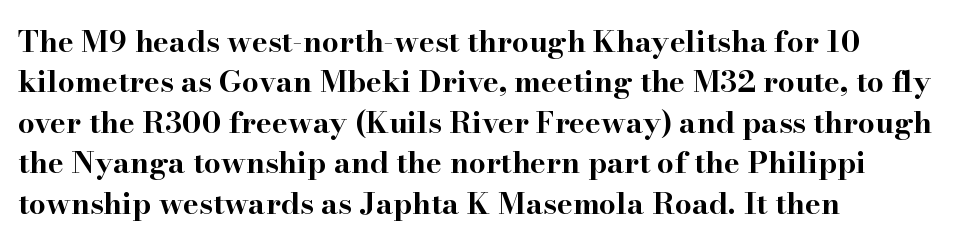
{"serif": "yes", "italic": "no", "bold": "yes", "weight": "bold", "width": "wide", "stroke_contrast": "high", "x_height": "small", "monospaced": "no", "underline": "no", "align": "left", "line_spacing": "normal", "line_spacing_ratio": 1.35, "letter_spacing": "normal", "letter_spacing_em": 0.0, "glyph_px": 30}
